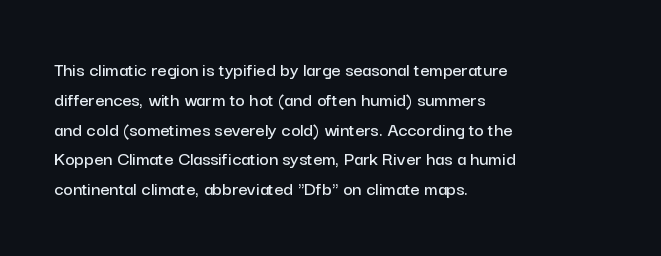
Q: Is the text italic (slanted)? A: No, it is upright.
Q: Is the text underlined? A: No.
Q: How is the paragraph aligned? A: Left-aligned.
Q: Is the spacing between letters normal or unusually wide? A: Normal.
Q: Is the spacing between lines tight, normal or loose? A: Normal.
